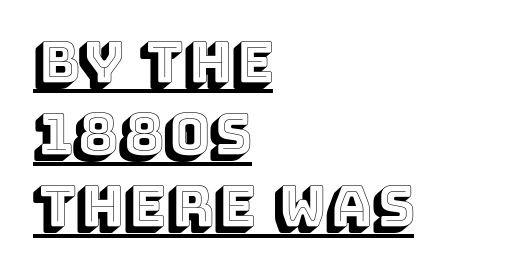
Normally led — the rows are evenly, conventionally spaced. Note the varied advance widths — an 'i' is clearly narrower than an 'm'. The lettering holds an erect, upright posture throughout. The rendering uses the underline text-decoration. Horizontally, the lines are justified to the leading edge only.
